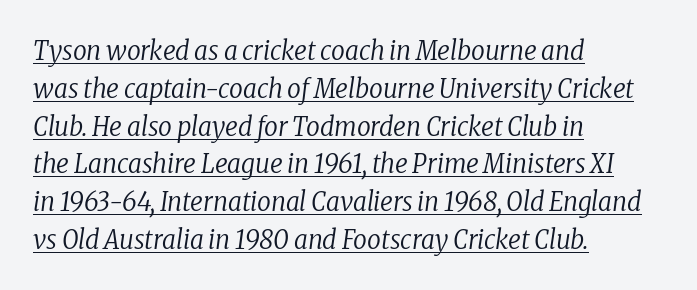
{"italic": "yes", "lean": "right", "slant_degrees": 8, "bold": "no", "underline": "yes", "align": "left", "line_spacing": "normal", "line_spacing_ratio": 1.4, "letter_spacing": "normal", "letter_spacing_em": 0.0, "glyph_px": 27}
